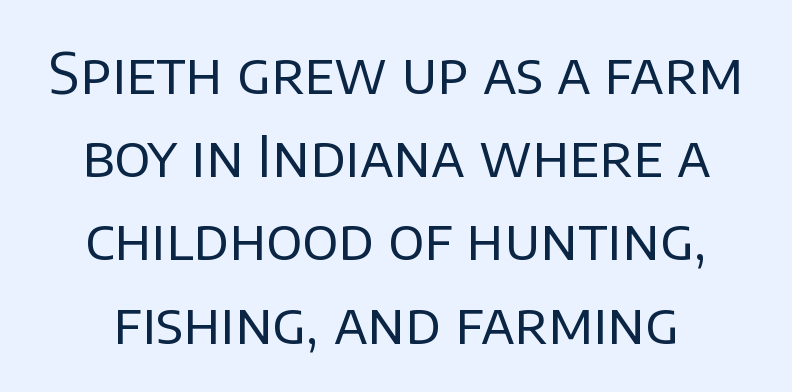
{"serif": "no", "italic": "no", "bold": "no", "weight": "regular", "width": "normal", "stroke_contrast": "low", "x_height": "large", "monospaced": "no", "underline": "no", "line_spacing": "normal", "line_spacing_ratio": 1.46, "letter_spacing": "normal", "letter_spacing_em": 0.0, "glyph_px": 57}
